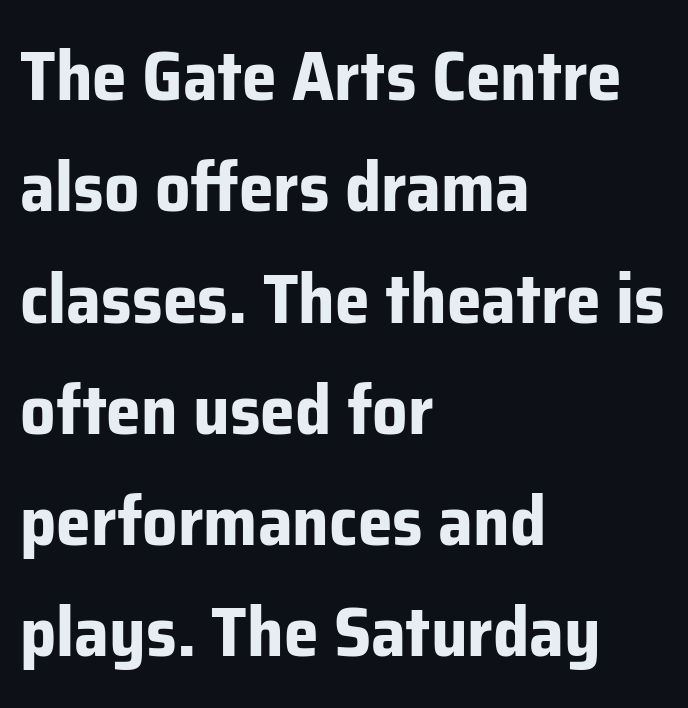
Check where the strokes stop: nothing finishes them off — pure sans. Compared with a centered layout, this one pins lines to the left instead. Typesetter's note: full bold, strokes at maximum text heaviness. Bare-footed words on every line.
